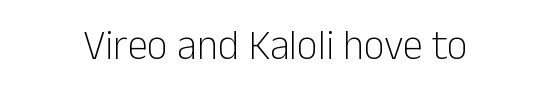
{"serif": "no", "italic": "no", "bold": "no", "weight": "light", "width": "normal", "stroke_contrast": "low", "x_height": "medium", "monospaced": "no", "underline": "no", "letter_spacing": "normal", "letter_spacing_em": 0.0, "glyph_px": 41}
